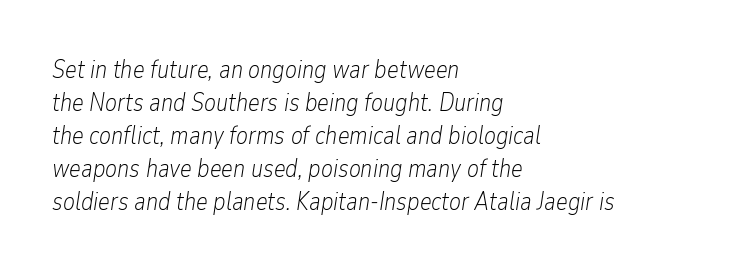
The specimen reads as italic at a glance. Compared with typical paragraphs, the rows here are spaced about the same. Glance below the letters and you will spot only blank space. No extra tracking has been applied to these lines.
